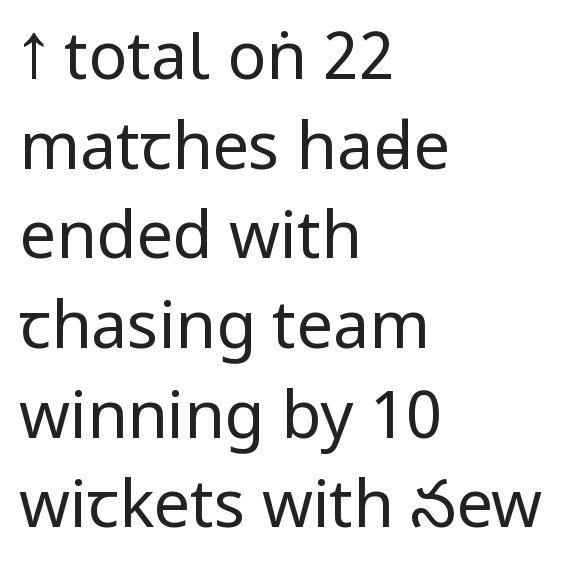
The image shows 65 px regular-weight, condensed sans-serif type, upright; set left-aligned, normal line spacing (1.38x), normal letter spacing, not underlined; low stroke contrast.
